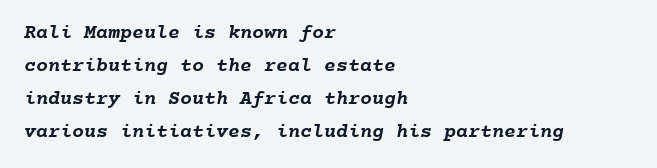
{"bold": "yes", "underline": "no", "align": "left", "line_spacing": "normal", "line_spacing_ratio": 1.65, "letter_spacing": "normal", "letter_spacing_em": 0.0, "glyph_px": 20}
